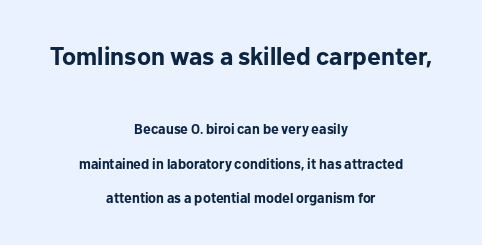
The image shows 25 px bold type, upright; set centered, loose line spacing (2.45x), normal letter spacing, not underlined; the first (top) block is 1.79x larger.
